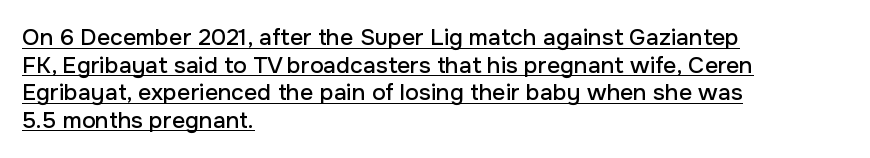
Q: Is the text italic (slanted)? A: No, it is upright.
Q: Is the text underlined? A: Yes.
Q: How is the paragraph aligned? A: Left-aligned.
Q: Is the spacing between letters normal or unusually wide? A: Normal.
